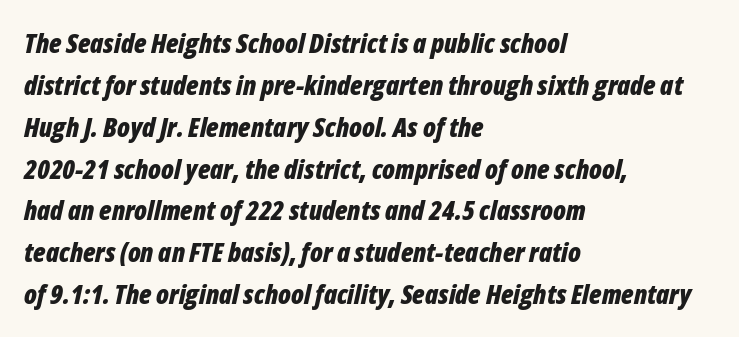
The image shows 27 px bold type, italic (leaning right); set left-aligned, normal line spacing (1.55x), normal letter spacing, not underlined.
